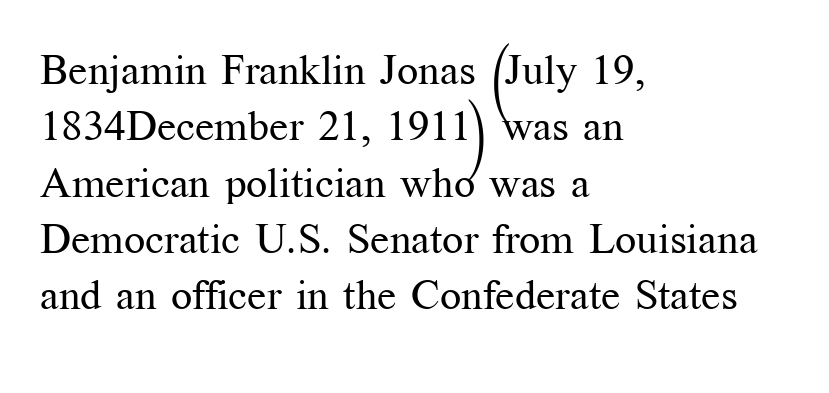
Q: Is the text bold? A: No.
Q: Is the text italic (slanted)? A: No, it is upright.
Q: Is the typeface a serif or a sans-serif typeface? A: Serif.
Q: Is the text underlined? A: No.
Q: How is the paragraph aligned? A: Left-aligned.
Q: Is the spacing between letters normal or unusually wide? A: Normal.
Q: Is the spacing between lines tight, normal or loose? A: Normal.
Q: Width (condensed, normal, or wide)? A: Normal.
Q: Stroke contrast? A: Medium.
Q: x-height? A: Medium.
Q: Monospaced? A: No.
